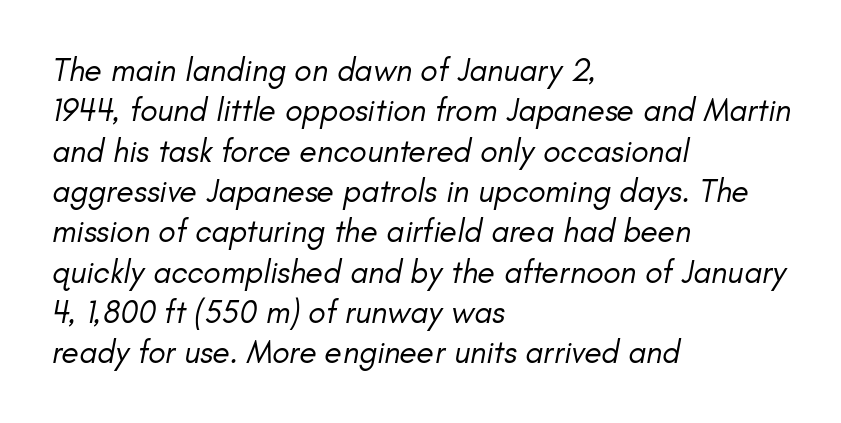
Caption: face not bold, strokes unweighted. Posture: slanted. A typesetter would call this leading conventional body-copy spacing. Underlining? Definitely not there. The ragged edge is on the right, which tells us the setting is flush left.
